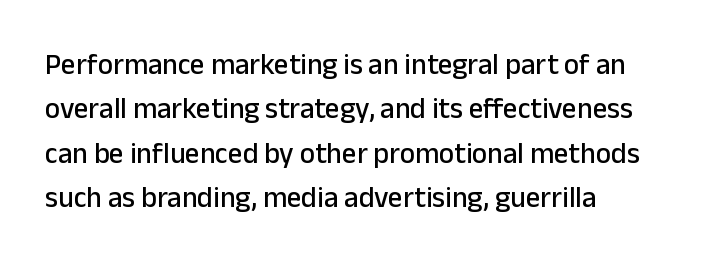
Posture: straight, roman, zero tilt. All the whitespace from short lines collects on the right. Bare-footed words on every line. Summary of vertical rhythm: regular, with standard interline spacing. Looks like regular typesetting: each glyph gets only the width it needs.
